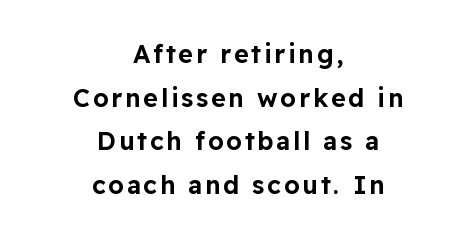
Q: Is the text italic (slanted)? A: No, it is upright.
Q: Is the text underlined? A: No.
Q: How is the paragraph aligned? A: Centered.
